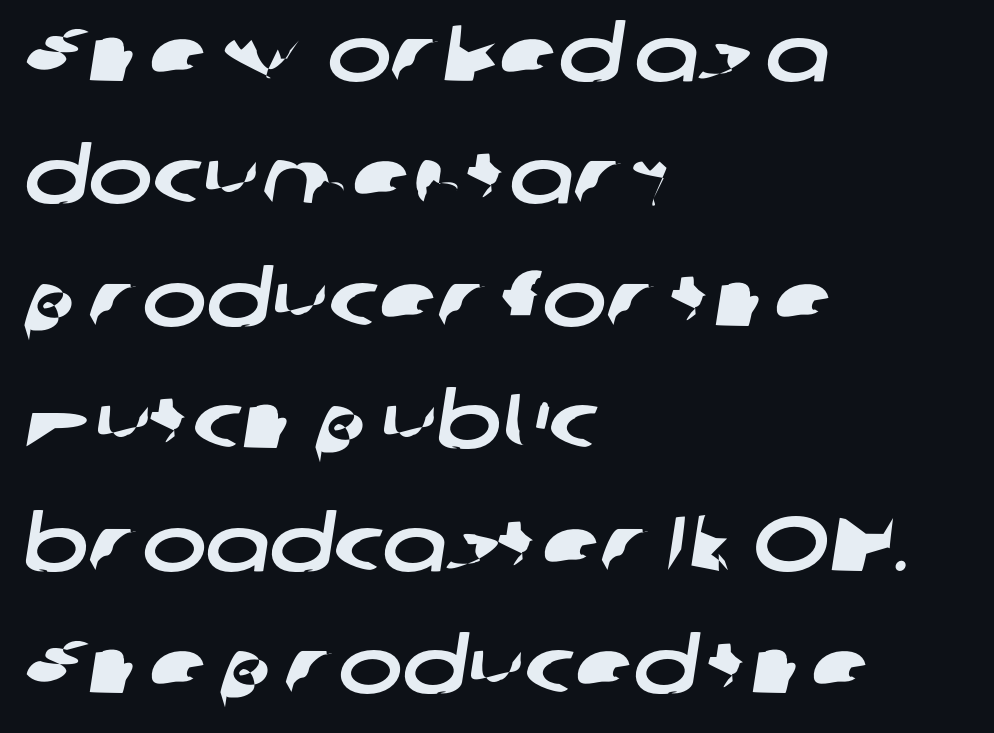
{"serif": "no", "width": "wide", "stroke_contrast": "low", "x_height": "medium", "monospaced": "no", "underline": "no", "align": "left", "line_spacing": "normal", "line_spacing_ratio": 1.59, "letter_spacing": "normal", "letter_spacing_em": 0.0, "glyph_px": 77}
